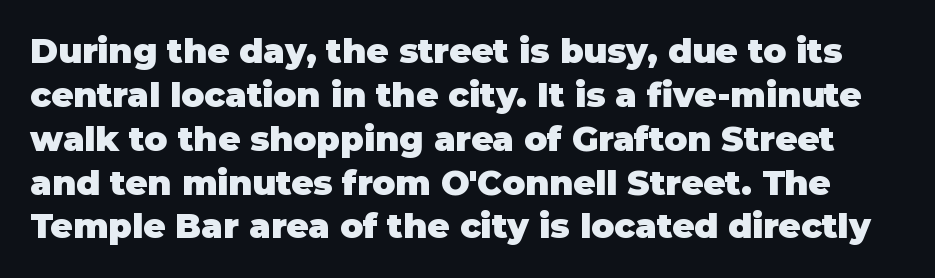
The image shows 34 px heavy sans-serif type, upright; set normal line spacing (1.29x), normal letter spacing, not underlined; low stroke contrast and a large x-height.
